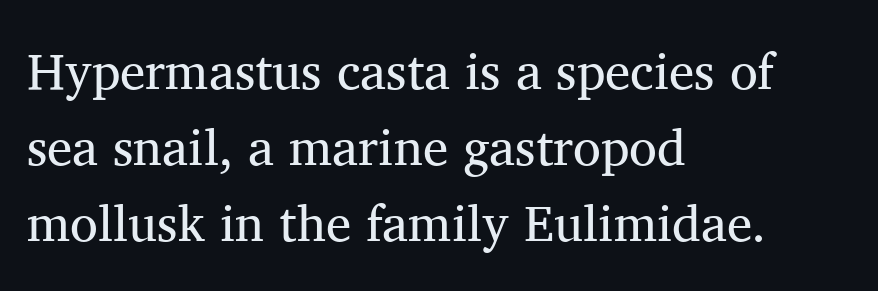
{"serif": "yes", "italic": "no", "bold": "no", "weight": "regular", "width": "normal", "stroke_contrast": "medium", "x_height": "medium", "monospaced": "no", "underline": "no", "align": "left", "line_spacing": "normal", "line_spacing_ratio": 1.49, "letter_spacing": "normal", "letter_spacing_em": 0.0, "glyph_px": 51}
